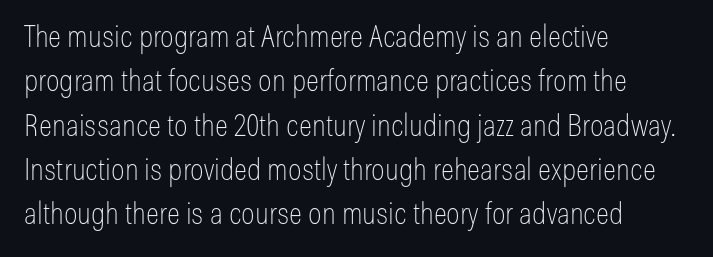
Q: Is the text bold? A: No.
Q: Is the text italic (slanted)? A: No, it is upright.
Q: Is the typeface a serif or a sans-serif typeface? A: Sans-serif.
Q: Is the text underlined? A: No.
Q: How is the paragraph aligned? A: Left-aligned.
Q: Is the spacing between letters normal or unusually wide? A: Normal.
Q: Is the spacing between lines tight, normal or loose? A: Normal.
Q: Width (condensed, normal, or wide)? A: Condensed.
Q: Stroke contrast? A: Low.
Q: x-height? A: Medium.
Q: Monospaced? A: No.
